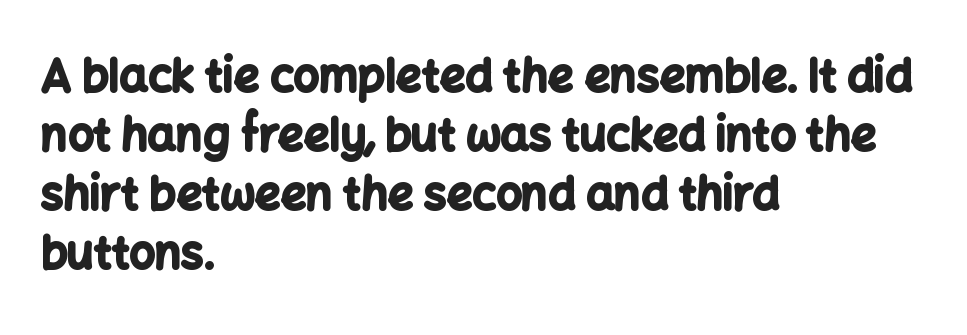
{"serif": "no", "italic": "no", "bold": "yes", "weight": "bold", "width": "normal", "stroke_contrast": "low", "x_height": "medium", "monospaced": "no", "underline": "no", "align": "left", "line_spacing": "normal", "line_spacing_ratio": 1.31, "letter_spacing": "normal", "letter_spacing_em": 0.0, "glyph_px": 45}
